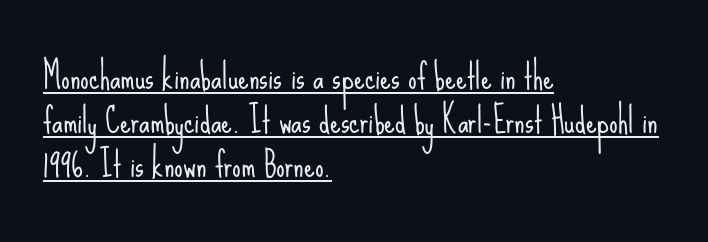
Q: Is the text bold? A: No.
Q: Is the text italic (slanted)? A: No, it is upright.
Q: Is the typeface a serif or a sans-serif typeface? A: Sans-serif.
Q: Is the text underlined? A: Yes.
Q: How is the paragraph aligned? A: Left-aligned.
Q: Is the spacing between letters normal or unusually wide? A: Normal.
Q: Is the spacing between lines tight, normal or loose? A: Normal.
Q: Width (condensed, normal, or wide)? A: Condensed.
Q: Stroke contrast? A: Low.
Q: x-height? A: Small.
Q: Monospaced? A: No.
